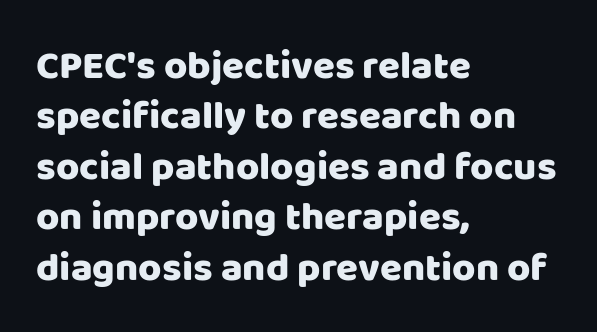
Inter-character spacing is left at the font's built-in metrics. Check under the words: just untouched page. Leading matches the norm, producing a regular column. The characters display no serif detailing; their extremities are plain. This sample uses an upright cut, with every glyph sitting square on the baseline.
